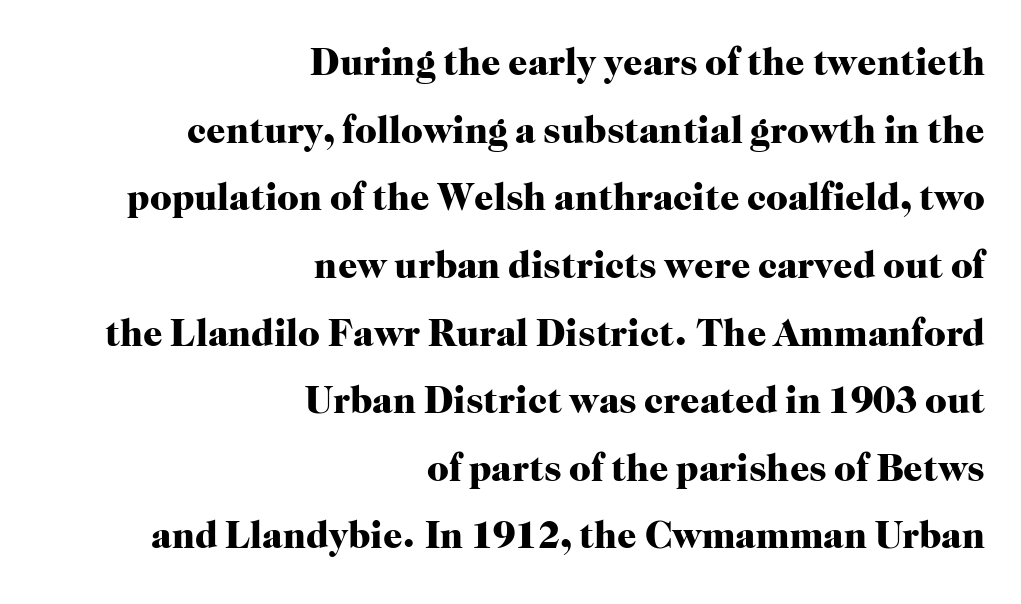
Q: Is the text bold? A: Yes.
Q: Is the text italic (slanted)? A: No, it is upright.
Q: Is the typeface a serif or a sans-serif typeface? A: Serif.
Q: Is the text underlined? A: No.
Q: How is the paragraph aligned? A: Right-aligned.
Q: Is the spacing between letters normal or unusually wide? A: Normal.
Q: Width (condensed, normal, or wide)? A: Normal.
Q: Stroke contrast? A: High.
Q: x-height? A: Medium.
Q: Monospaced? A: No.
